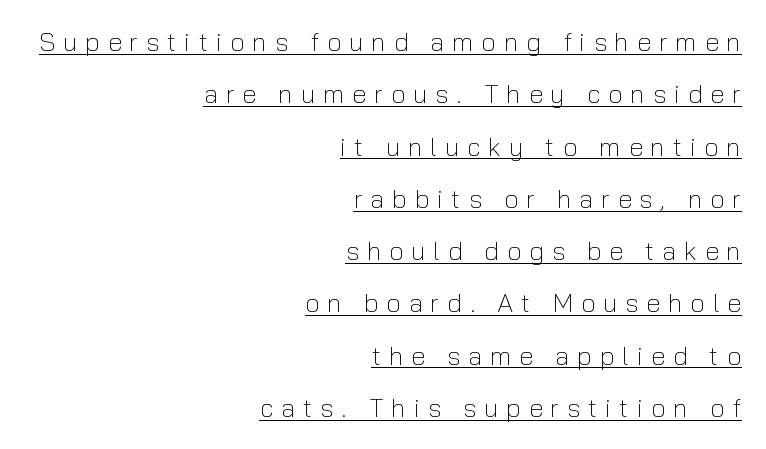
{"italic": "no", "bold": "no", "underline": "yes", "align": "right", "line_spacing": "loose", "line_spacing_ratio": 2.01, "letter_spacing": "wide", "letter_spacing_em": 0.3, "glyph_px": 26}
